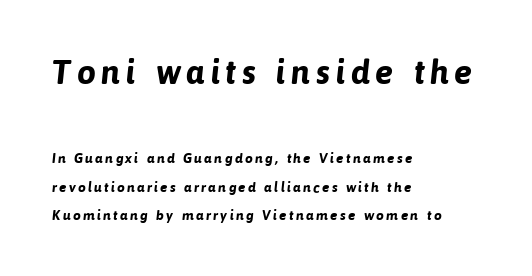
{"serif": "no", "bold": "yes", "weight": "bold", "width": "normal", "stroke_contrast": "low", "x_height": "medium", "monospaced": "no", "underline": "no", "align": "left", "line_spacing": "loose", "line_spacing_ratio": 2.05, "larger_block": "first", "size_ratio": 2.43, "glyph_px": 34}
